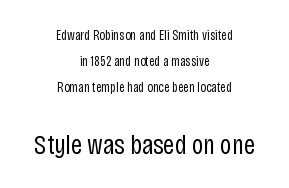
{"serif": "no", "italic": "no", "bold": "no", "weight": "regular", "width": "condensed", "stroke_contrast": "low", "x_height": "large", "monospaced": "no", "underline": "no", "align": "center", "line_spacing_ratio": 1.87, "letter_spacing": "normal", "letter_spacing_em": 0.0, "larger_block": "second", "size_ratio": 2.0, "glyph_px": 28}
